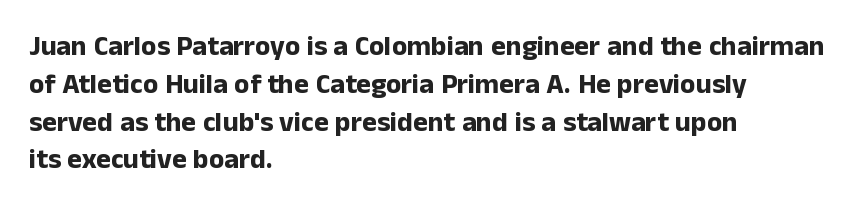
The image shows 28 px bold sans-serif type, upright; set left-aligned, normal line spacing (1.35x), normal letter spacing, not underlined; low stroke contrast and a medium x-height.
